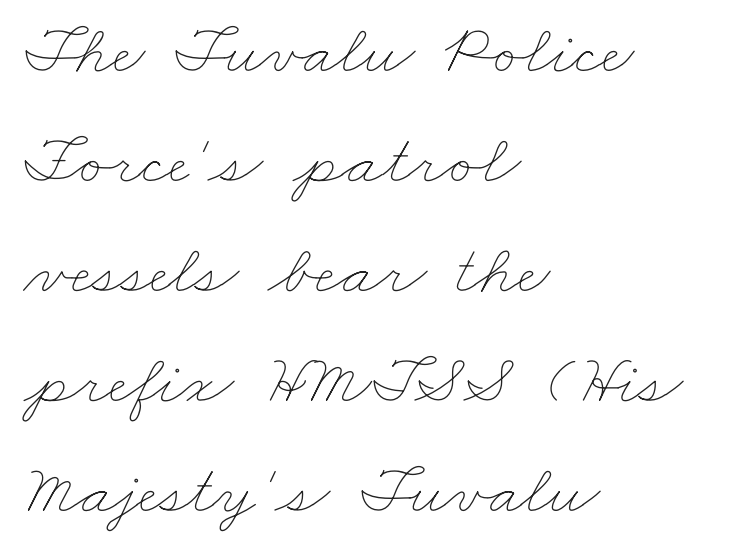
Where is the straight margin? On the left. Weight class: somewhere from thin through regular. Check under the words: just untouched page. Looks like regular typesetting: each glyph gets only the width it needs. The leading is moderate, giving the passage an even texture.
